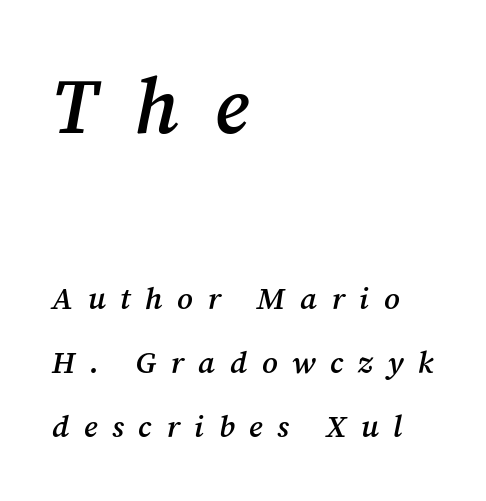
The image shows 78 px semibold serif type, italic (leaning right); set left-aligned, loose line spacing (2.07x), unusually wide letter spacing (+0.47 em), not underlined; the first (top) block is 2.52x larger; medium stroke contrast and a medium x-height.
